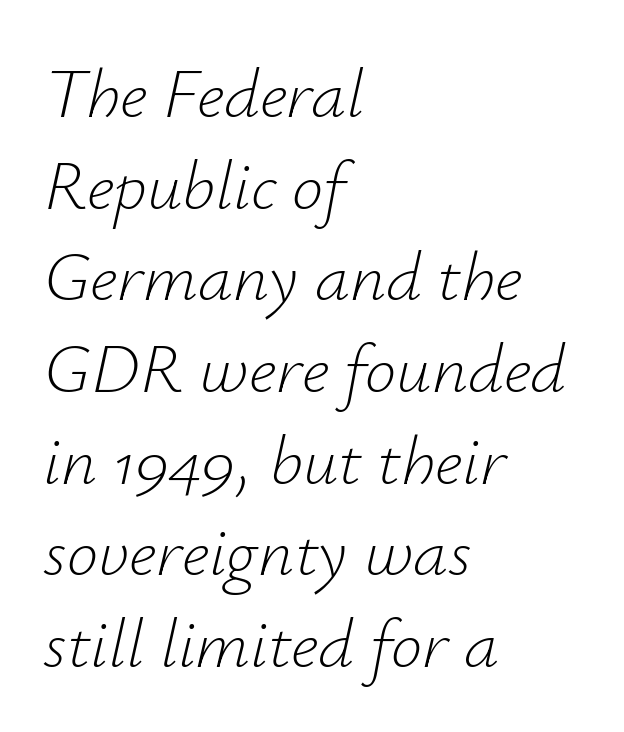
Glance below the letters and you will spot only blank space. No heavy texture on the line: the type isn't bold. The specimen reads as italic at a glance. The face used here is proportionally spaced, like ordinary book or web type. The letterforms sit shoulder to shoulder at normal distance. If you measured baseline to baseline, you'd find a middling distance.
